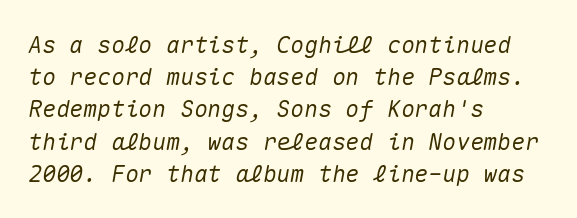
The image shows 23 px text type, italic (leaning right); set left-aligned, normal line spacing (1.4x), normal letter spacing, not underlined.
